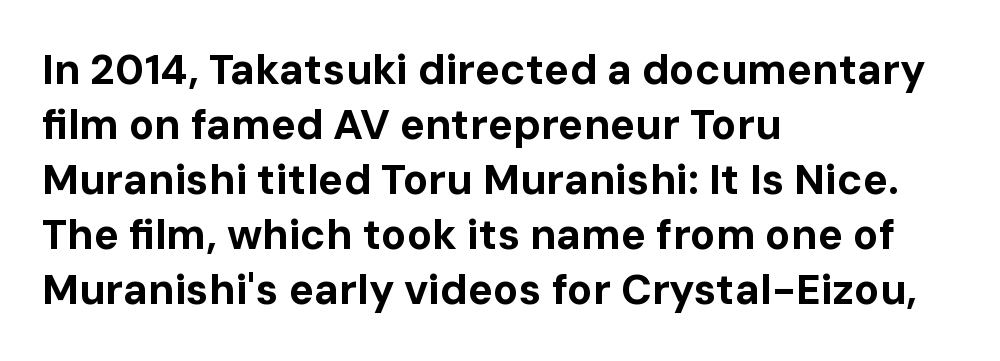
{"serif": "no", "italic": "no", "bold": "yes", "weight": "bold", "width": "normal", "stroke_contrast": "low", "x_height": "medium", "monospaced": "no", "underline": "no", "align": "left", "line_spacing": "normal", "line_spacing_ratio": 1.31, "letter_spacing": "normal", "letter_spacing_em": 0.0, "glyph_px": 42}
